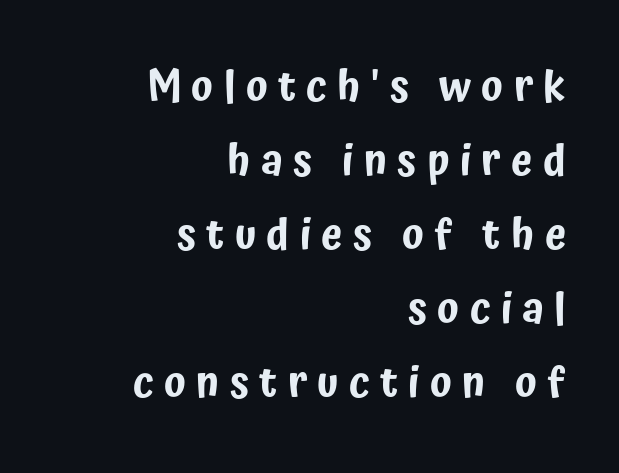
{"serif": "no", "italic": "no", "width": "condensed", "stroke_contrast": "low", "x_height": "medium", "monospaced": "no", "underline": "no", "align": "right", "line_spacing_ratio": 1.72, "letter_spacing": "wide", "letter_spacing_em": 0.24, "glyph_px": 43}
